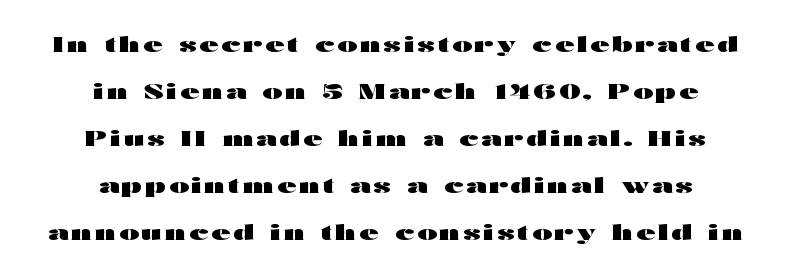
The image shows 21 px bold type, upright; set centered, loose line spacing (2.24x), not underlined.
